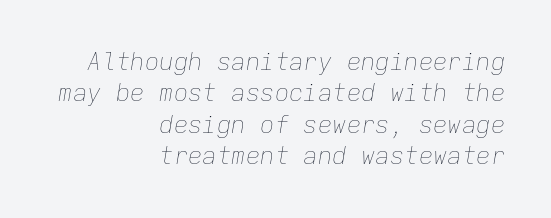
Q: Is the text bold? A: No.
Q: Is the text italic (slanted)? A: Yes, it leans right by about 9 degrees.
Q: Is the text underlined? A: No.
Q: How is the paragraph aligned? A: Right-aligned.
Q: Is the spacing between letters normal or unusually wide? A: Normal.
Q: Is the spacing between lines tight, normal or loose? A: Normal.
